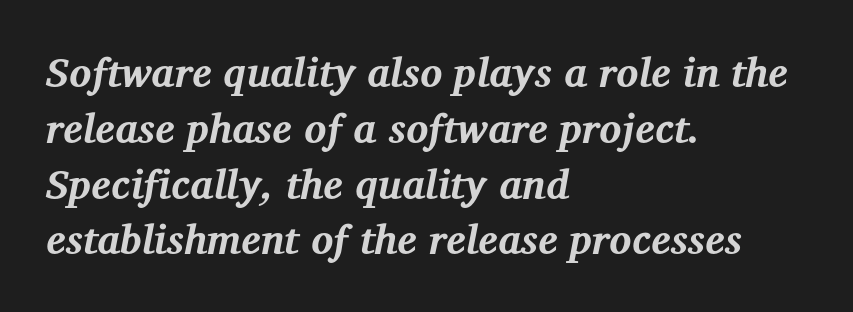
The image shows 41 px bold serif type, italic (leaning right); set left-aligned, normal line spacing (1.36x), normal letter spacing, not underlined; medium stroke contrast and a medium x-height.
